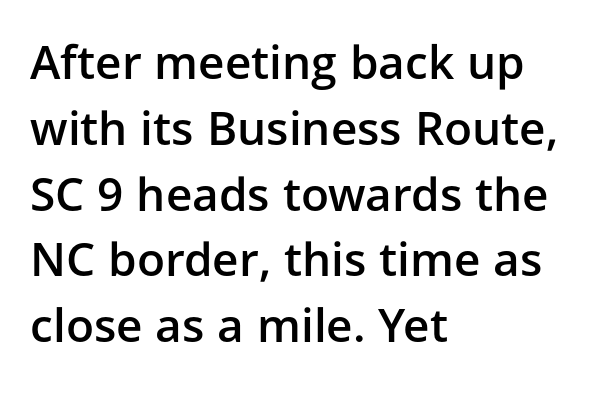
Every stem runs plumb, perpendicular to the baseline. No word sits above an underline. The rendering keeps characters at their native spacing. Stems and bowls a touch heavier than normal — semibold. Line beginnings align vertically; line endings do not.
